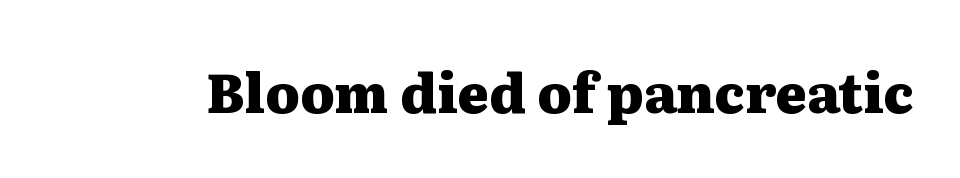
These lines are composed in type with serifs. Clear beneath every line of the passage. This sample has the flowing, uneven cadence of proportional lettering. Look at the stroke-to-counter ratio: heavy, a bold. In terms of letterspacing, this is plain default setting.
